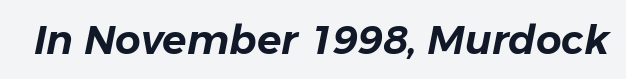
Any mark beneath the type? The region is blank. Emphasis-style slanted type is in use. Here the glyphs are tracked normally, forming tight word shapes. Character widths vary here, with narrow letters taking less room than wide ones.
